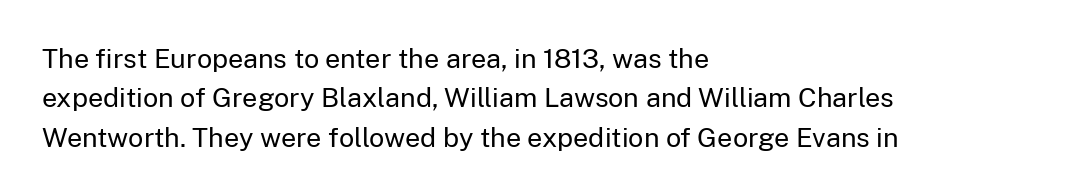
Q: Is the text bold? A: No.
Q: Is the text italic (slanted)? A: No, it is upright.
Q: Is the text underlined? A: No.
Q: How is the paragraph aligned? A: Left-aligned.
Q: Is the spacing between letters normal or unusually wide? A: Normal.
Q: Is the spacing between lines tight, normal or loose? A: Normal.
